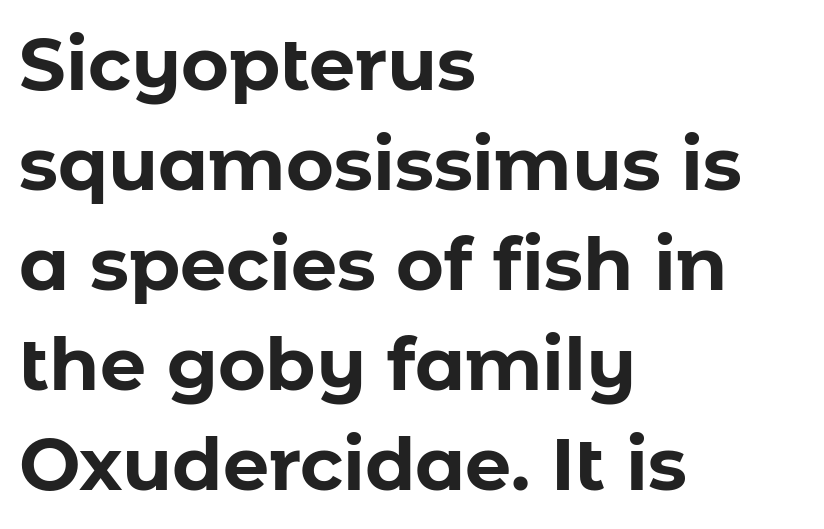
How heavy is the stroke? Heavy — this is a bold. Descender tails drop into unmarked territory. Spacing verdict: proportional, widths tailored to each character. This sample uses an upright cut, with every glyph sitting square on the baseline.
